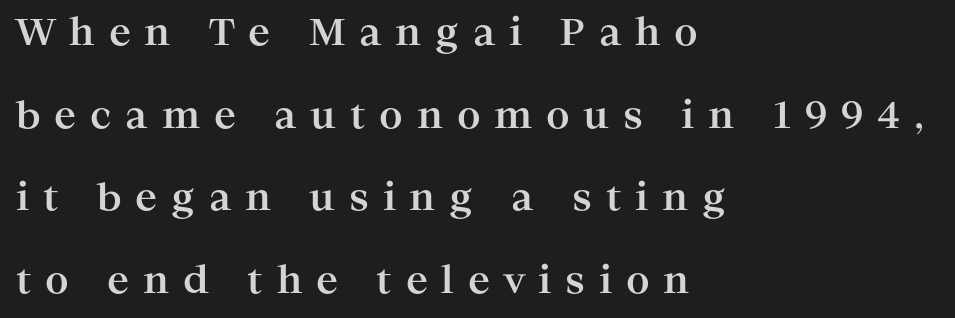
{"serif": "yes", "italic": "no", "bold": "yes", "weight": "bold", "width": "wide", "stroke_contrast": "high", "x_height": "medium", "monospaced": "no", "underline": "no", "align": "left", "line_spacing": "loose", "line_spacing_ratio": 2.23, "letter_spacing": "wide", "letter_spacing_em": 0.37, "glyph_px": 37}
